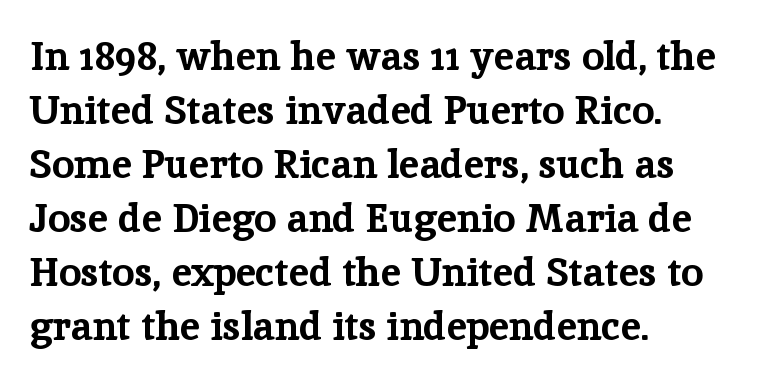
Q: Is the text bold? A: Yes.
Q: Is the text italic (slanted)? A: No, it is upright.
Q: Is the typeface a serif or a sans-serif typeface? A: Serif.
Q: Is the text underlined? A: No.
Q: How is the paragraph aligned? A: Left-aligned.
Q: Is the spacing between letters normal or unusually wide? A: Normal.
Q: Is the spacing between lines tight, normal or loose? A: Normal.
Q: Width (condensed, normal, or wide)? A: Normal.
Q: Stroke contrast? A: Low.
Q: x-height? A: Medium.
Q: Monospaced? A: No.
